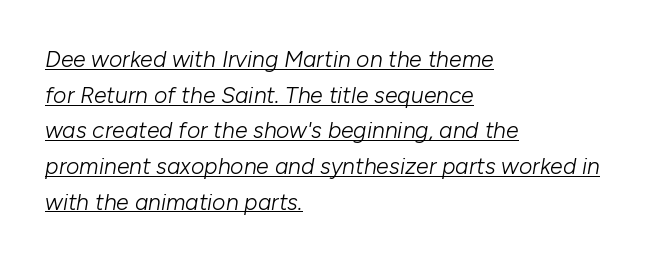
{"italic": "yes", "lean": "right", "slant_degrees": 10, "bold": "no", "underline": "yes", "align": "left", "line_spacing": "normal", "line_spacing_ratio": 1.55, "letter_spacing": "normal", "letter_spacing_em": 0.0, "glyph_px": 23}
